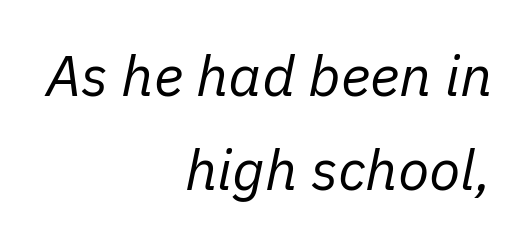
The leading is moderate, giving the passage an even texture. Think standard paragraph weight, or any step lighter than that. The letterforms sit shoulder to shoulder at normal distance. Which margin do the lines hug? The right one — the left edge is uneven.
